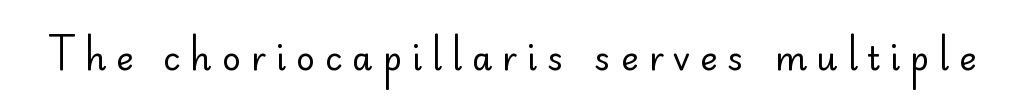
{"serif": "no", "italic": "no", "bold": "no", "weight": "regular", "width": "normal", "stroke_contrast": "low", "x_height": "small", "monospaced": "no", "underline": "no", "letter_spacing": "wide", "letter_spacing_em": 0.3, "glyph_px": 33}
